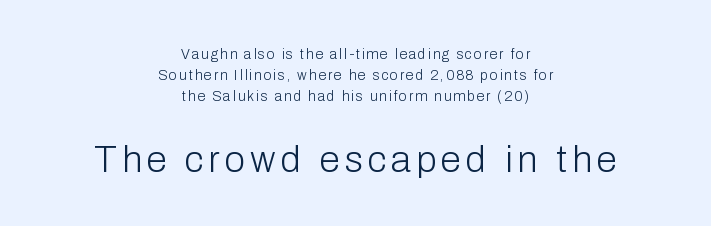
{"serif": "no", "italic": "no", "bold": "no", "weight": "light", "width": "normal", "stroke_contrast": "low", "x_height": "medium", "monospaced": "no", "underline": "no", "align": "center", "line_spacing": "normal", "line_spacing_ratio": 1.5, "larger_block": "second", "size_ratio": 2.64, "glyph_px": 37}
